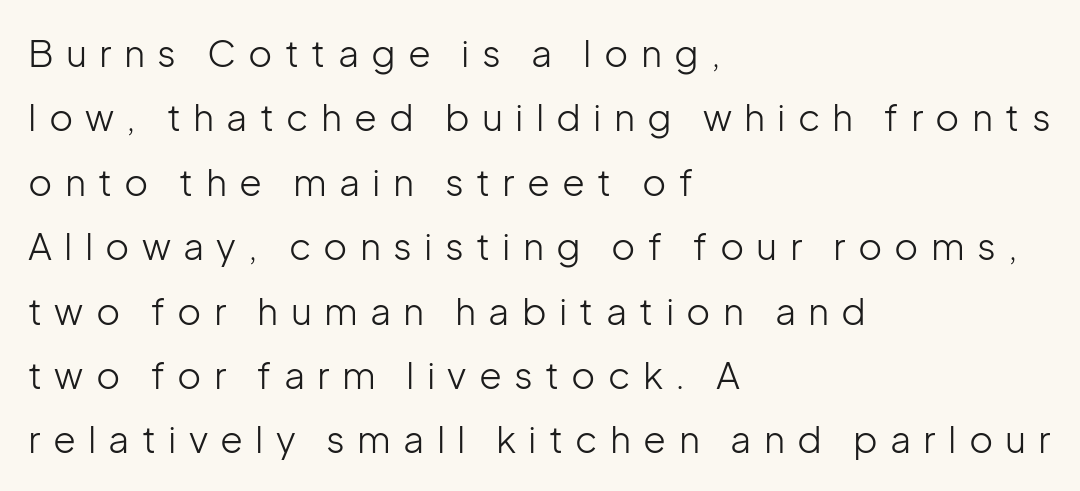
Regarding serifs, this sample does without them. Varying glyph widths throughout — classic text-font behaviour. The setting favours the left margin, as ordinary paragraphs usually do. The weight would be labelled regular, book, light, or lighter still.
